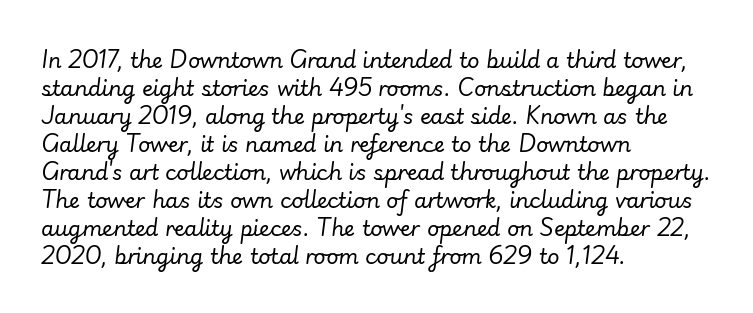
{"italic": "yes", "lean": "right", "slant_degrees": 7, "bold": "no", "underline": "no", "align": "left", "line_spacing": "normal", "line_spacing_ratio": 1.33, "letter_spacing": "normal", "letter_spacing_em": 0.0, "glyph_px": 21}
